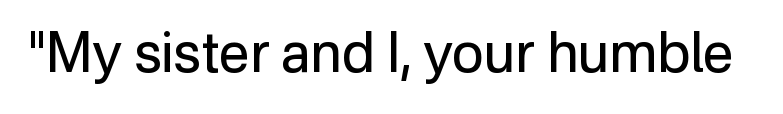
The image shows 55 px regular-weight sans-serif type, upright; set normal letter spacing, not underlined; low stroke contrast and a medium x-height.
